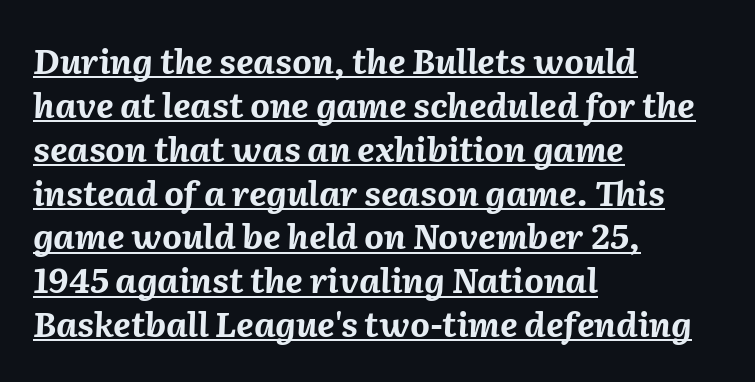
Q: Is the text bold? A: Yes.
Q: Is the text italic (slanted)? A: Yes, it leans right by about 2 degrees.
Q: Is the text underlined? A: Yes.
Q: How is the paragraph aligned? A: Left-aligned.
Q: Is the spacing between letters normal or unusually wide? A: Normal.
Q: Is the spacing between lines tight, normal or loose? A: Normal.
Q: Width (condensed, normal, or wide)? A: Normal.
Q: Stroke contrast? A: Medium.
Q: x-height? A: Medium.
Q: Monospaced? A: No.
